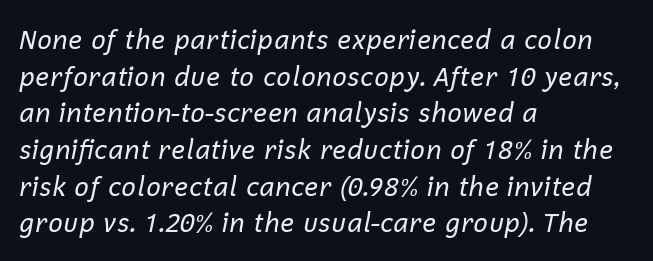
The image shows 26 px text type, italic (leaning right); set left-aligned, normal line spacing (1.41x), normal letter spacing, not underlined.
